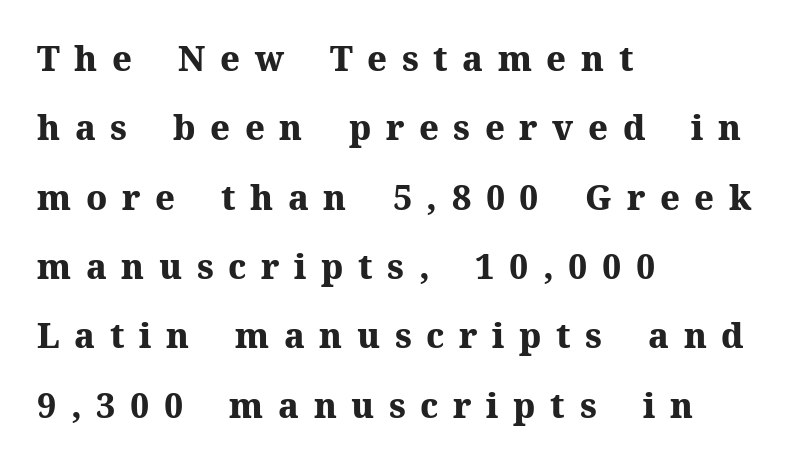
Q: Is the text bold? A: Yes.
Q: Is the text italic (slanted)? A: No, it is upright.
Q: Is the typeface a serif or a sans-serif typeface? A: Serif.
Q: Is the text underlined? A: No.
Q: How is the paragraph aligned? A: Left-aligned.
Q: Is the spacing between letters normal or unusually wide? A: Unusually wide.
Q: Is the spacing between lines tight, normal or loose? A: Loose.
Q: Width (condensed, normal, or wide)? A: Normal.
Q: Stroke contrast? A: Medium.
Q: x-height? A: Medium.
Q: Monospaced? A: No.
